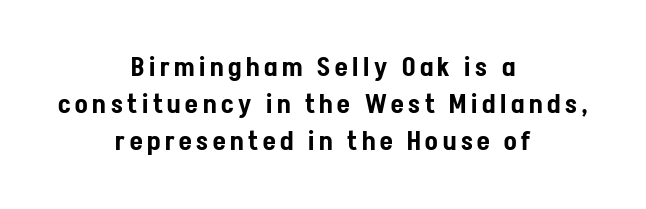
The designer left line spacing at the default. Rule under the text: the space is simply empty. This is roman type, the default non-slanted kind. Compared with a flush-left layout, this one balances lines on the center instead.
